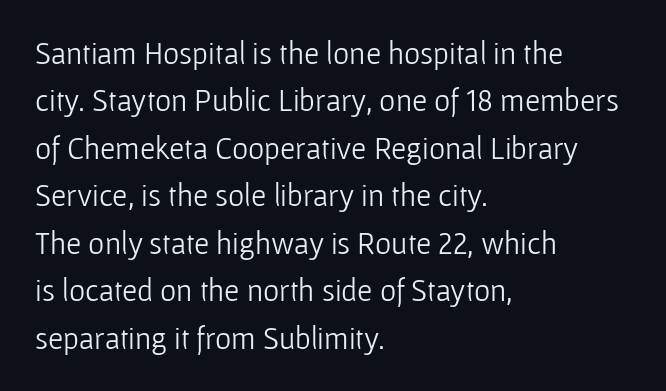
The image shows 31 px light sans-serif type, upright; set left-aligned, normal line spacing (1.53x), normal letter spacing, not underlined; low stroke contrast and a medium x-height.
